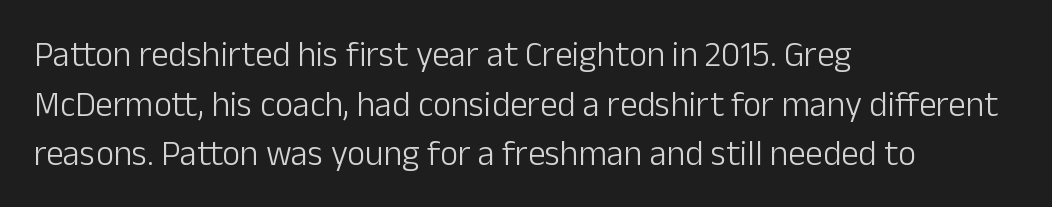
The image shows 35 px light sans-serif type, upright; set left-aligned, normal line spacing (1.42x), normal letter spacing, not underlined; low stroke contrast and a medium x-height.
